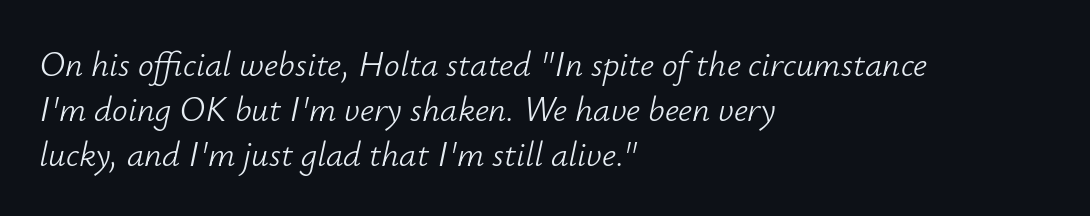
Q: Is the text bold? A: No.
Q: Is the text italic (slanted)? A: Yes, it leans right by about 12 degrees.
Q: Is the text underlined? A: No.
Q: How is the paragraph aligned? A: Left-aligned.
Q: Is the spacing between letters normal or unusually wide? A: Normal.
Q: Is the spacing between lines tight, normal or loose? A: Normal.
Q: Width (condensed, normal, or wide)? A: Normal.
Q: Stroke contrast? A: Low.
Q: x-height? A: Small.
Q: Monospaced? A: No.
